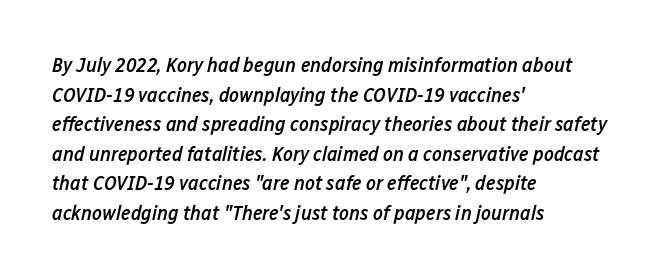
Q: Is the text bold? A: Semi-bold.
Q: Is the text italic (slanted)? A: Yes, it leans right by about 12 degrees.
Q: Is the text underlined? A: No.
Q: How is the paragraph aligned? A: Left-aligned.
Q: Is the spacing between letters normal or unusually wide? A: Normal.
Q: Is the spacing between lines tight, normal or loose? A: Normal.
